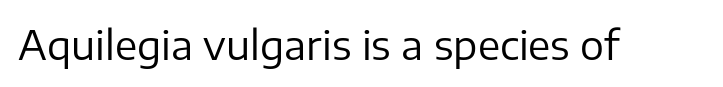
{"serif": "no", "italic": "no", "bold": "no", "weight": "regular", "width": "normal", "stroke_contrast": "low", "x_height": "medium", "monospaced": "no", "underline": "no", "letter_spacing": "normal", "letter_spacing_em": 0.0, "glyph_px": 40}
